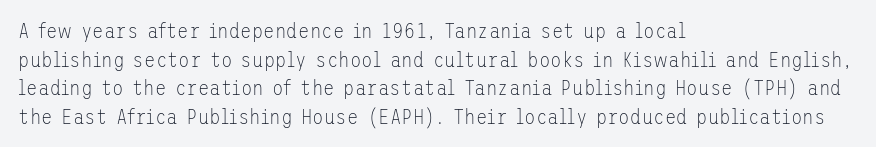
{"italic": "no", "bold": "no", "underline": "no", "align": "left", "line_spacing": "normal", "line_spacing_ratio": 1.36, "letter_spacing": "normal", "letter_spacing_em": 0.0, "glyph_px": 21}
